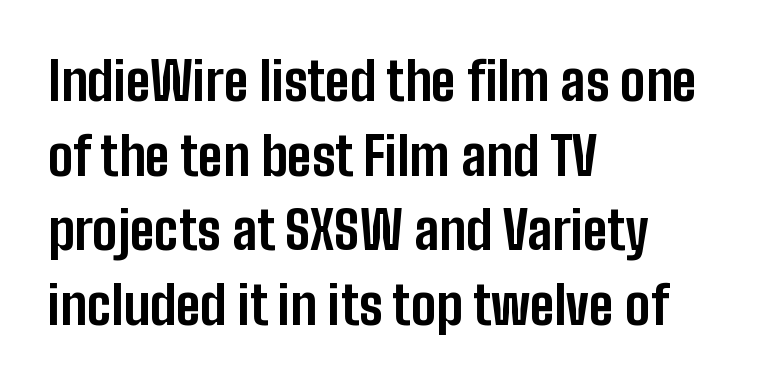
{"serif": "no", "italic": "no", "bold": "yes", "weight": "bold", "width": "condensed", "stroke_contrast": "low", "x_height": "medium", "monospaced": "no", "underline": "no", "align": "left", "line_spacing": "normal", "line_spacing_ratio": 1.41, "letter_spacing": "normal", "letter_spacing_em": 0.0, "glyph_px": 53}
